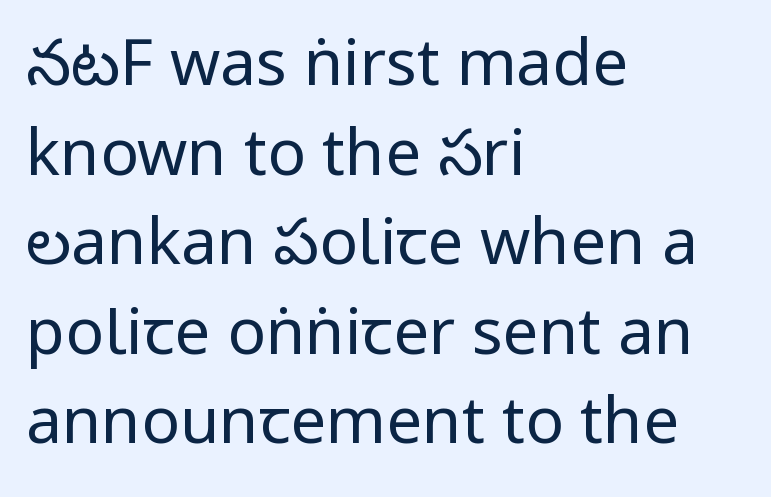
Q: Is the text bold? A: No.
Q: Is the text italic (slanted)? A: No, it is upright.
Q: Is the typeface a serif or a sans-serif typeface? A: Sans-serif.
Q: Is the text underlined? A: No.
Q: How is the paragraph aligned? A: Left-aligned.
Q: Is the spacing between letters normal or unusually wide? A: Normal.
Q: Is the spacing between lines tight, normal or loose? A: Normal.
Q: Width (condensed, normal, or wide)? A: Condensed.
Q: Stroke contrast? A: Low.
Q: x-height? A: Large.
Q: Monospaced? A: No.
